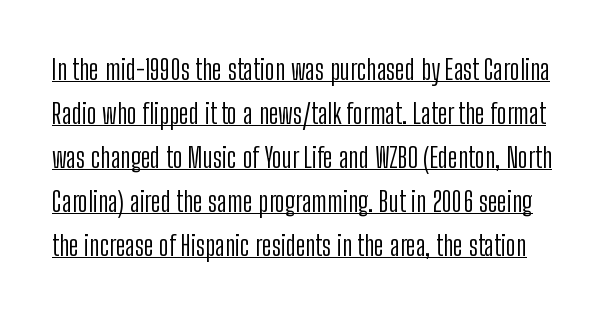
Q: Is the text bold? A: No.
Q: Is the text italic (slanted)? A: No, it is upright.
Q: Is the typeface a serif or a sans-serif typeface? A: Sans-serif.
Q: Is the text underlined? A: Yes.
Q: Is the spacing between letters normal or unusually wide? A: Normal.
Q: Is the spacing between lines tight, normal or loose? A: Normal.
Q: Width (condensed, normal, or wide)? A: Condensed.
Q: Stroke contrast? A: Low.
Q: x-height? A: Medium.
Q: Monospaced? A: No.
